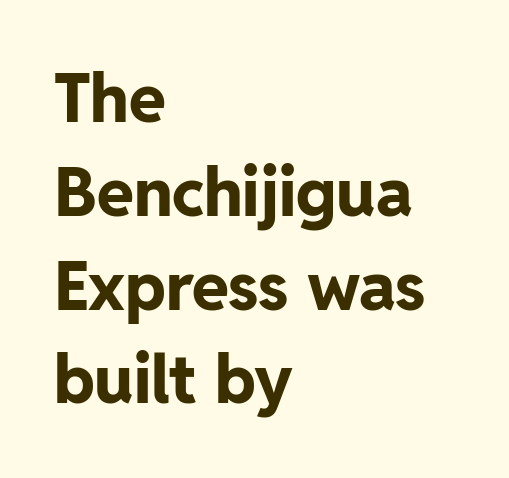
The image shows 67 px bold sans-serif type, upright; set left-aligned, normal line spacing (1.4x), normal letter spacing, not underlined; low stroke contrast and a medium x-height.
